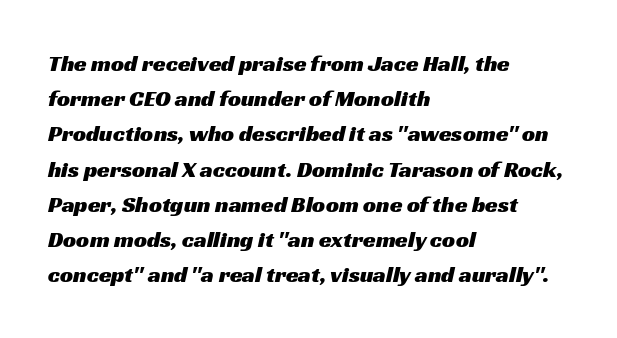
Q: Is the text underlined? A: No.
Q: How is the paragraph aligned? A: Left-aligned.
Q: Is the spacing between letters normal or unusually wide? A: Normal.
Q: Is the spacing between lines tight, normal or loose? A: Normal.
